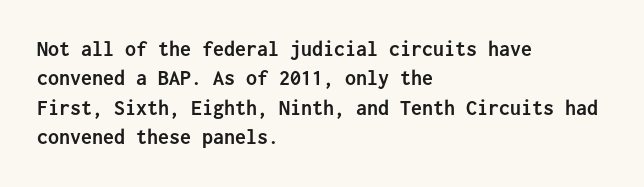
Q: Is the text bold? A: Yes.
Q: Is the text italic (slanted)? A: No, it is upright.
Q: Is the text underlined? A: No.
Q: How is the paragraph aligned? A: Left-aligned.
Q: Is the spacing between letters normal or unusually wide? A: Normal.
Q: Is the spacing between lines tight, normal or loose? A: Normal.
